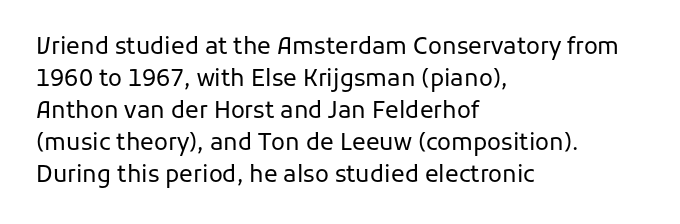
The image shows 23 px text type, upright; set left-aligned, normal line spacing (1.39x), normal letter spacing, not underlined.
